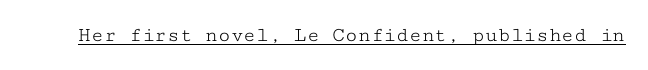
Italic: no, the glyphs are upright roman. You can see a thin bar hugging the bottom of the glyphs. Nothing heavy about these letters — not bold at all. Look at the tracking — it's just the regular setting, nothing added.
